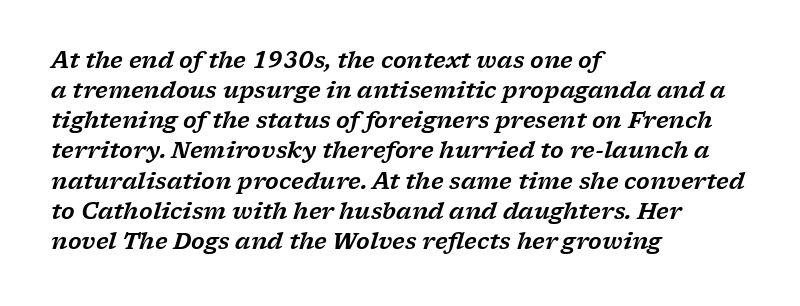
The image shows 22 px text type, italic (leaning right); set left-aligned, normal line spacing (1.37x), normal letter spacing, not underlined.
